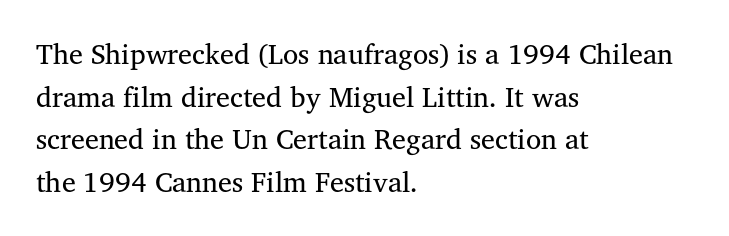
This rendering uses left alignment, leaving the right contour irregular. If you measured baseline to baseline, you'd find a middling distance. Is there any slant? The stems are plumb. Is this a fixed-width face? No — the glyphs have proportional, varying widths.
